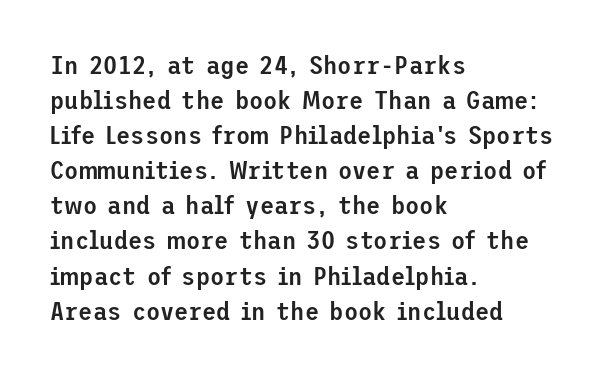
Q: Is the text bold? A: Semi-bold.
Q: Is the text italic (slanted)? A: No, it is upright.
Q: Is the text underlined? A: No.
Q: How is the paragraph aligned? A: Left-aligned.
Q: Is the spacing between letters normal or unusually wide? A: Normal.
Q: Is the spacing between lines tight, normal or loose? A: Normal.
